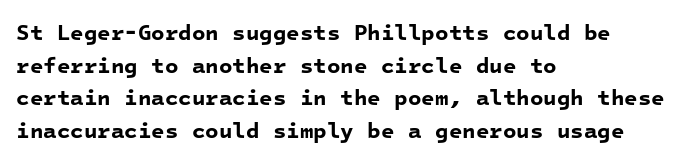
{"bold": "yes", "underline": "no", "align": "left", "line_spacing": "normal", "line_spacing_ratio": 1.48, "letter_spacing": "normal", "letter_spacing_em": 0.0, "glyph_px": 22}
